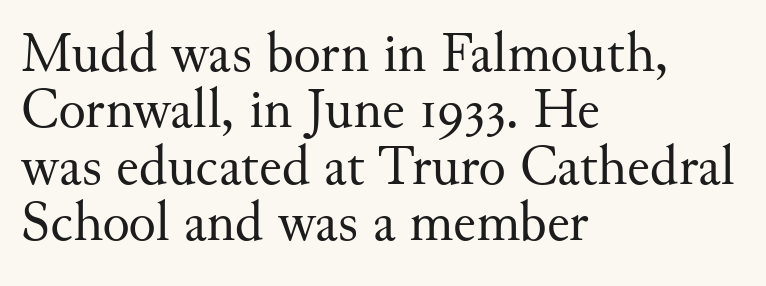
The image shows 57 px regular-weight serif type, upright; set left-aligned, tight line spacing (0.99x), normal letter spacing, not underlined; medium stroke contrast and a small x-height.
